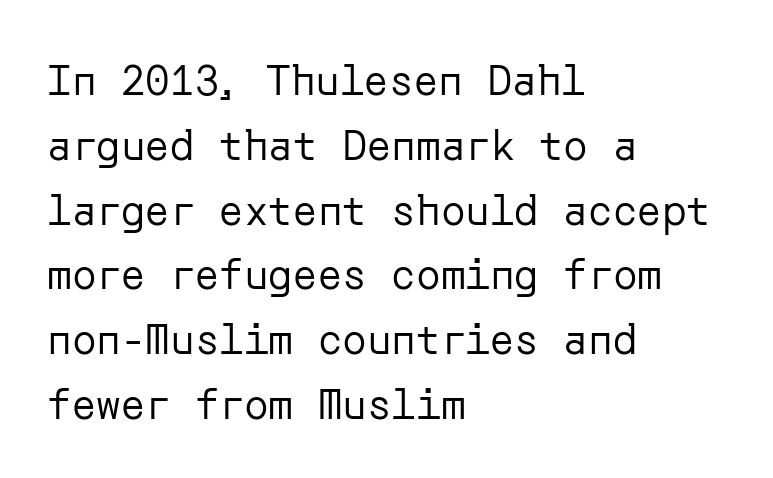
{"serif": "no", "italic": "no", "bold": "no", "weight": "regular", "width": "normal", "stroke_contrast": "low", "x_height": "medium", "underline": "no", "align": "left", "line_spacing": "normal", "line_spacing_ratio": 1.58, "letter_spacing": "normal", "letter_spacing_em": 0.0, "glyph_px": 41}
